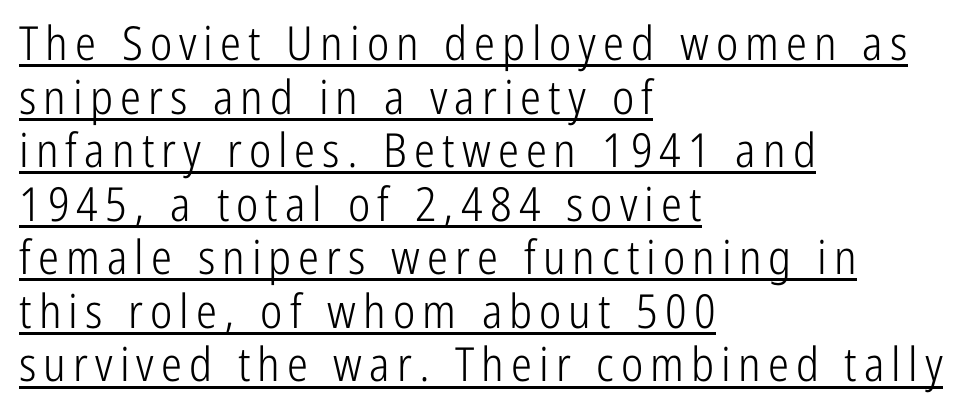
The image shows 47 px light, condensed sans-serif type, upright; set left-aligned, tight line spacing (1.14x), underlined; low stroke contrast and a medium x-height.
